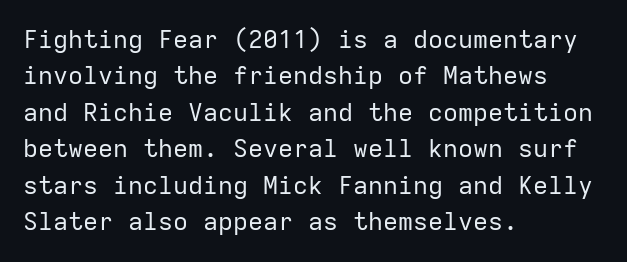
Q: Is the text bold? A: No.
Q: Is the text italic (slanted)? A: No, it is upright.
Q: Is the text underlined? A: No.
Q: How is the paragraph aligned? A: Left-aligned.
Q: Is the spacing between letters normal or unusually wide? A: Normal.
Q: Is the spacing between lines tight, normal or loose? A: Normal.
